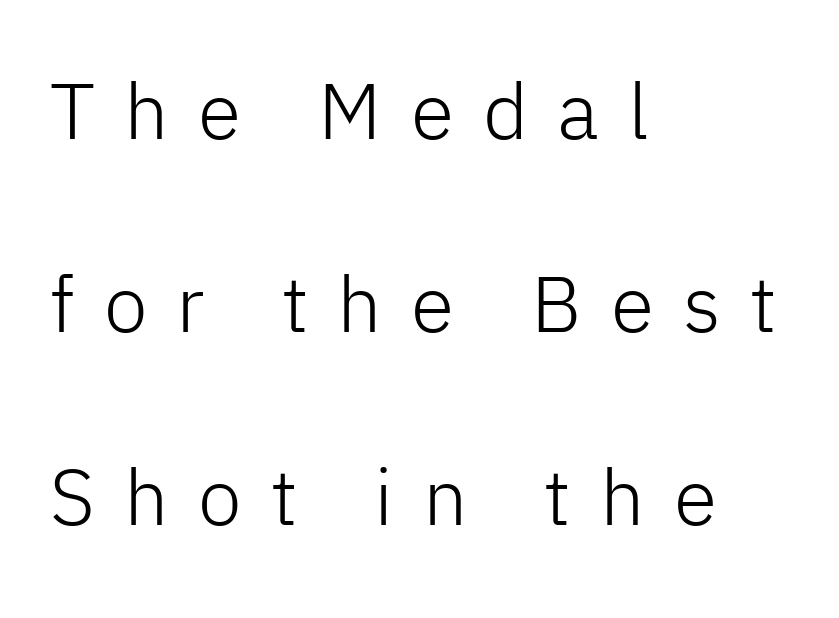
What kind of face is this? One without serifs — a sans. If you drew a ruler down the left edge, every line would touch it. The lettering holds an erect, upright posture throughout. The zone under the glyphs is completely vacant. This sample has the flowing, uneven cadence of proportional lettering. These lines have a slow, spaced-out rhythm from letter to letter.
